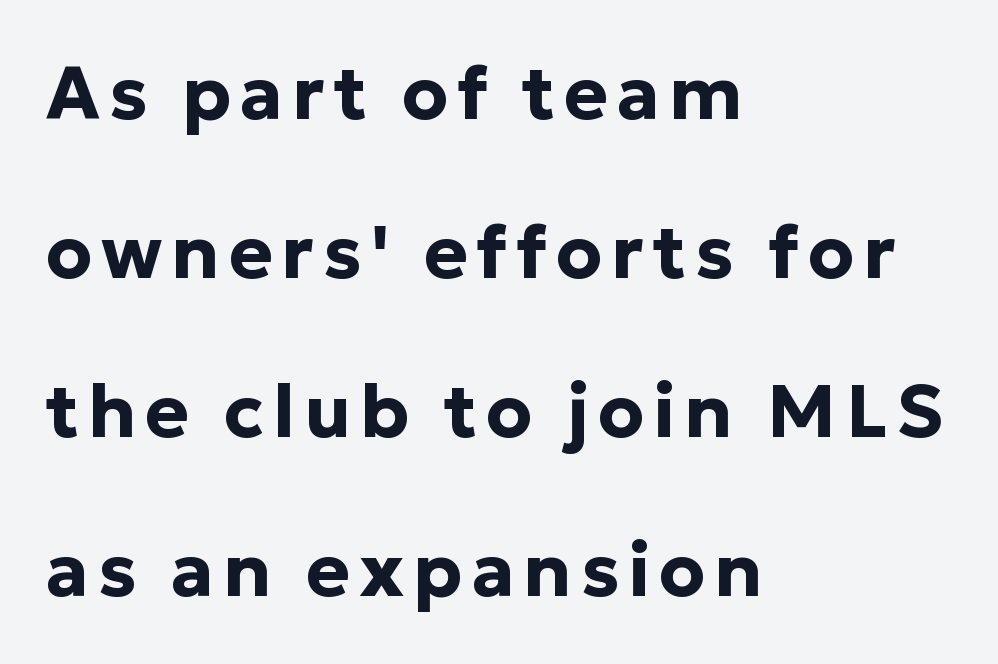
{"serif": "no", "italic": "no", "bold": "yes", "weight": "bold", "width": "normal", "stroke_contrast": "low", "x_height": "medium", "monospaced": "no", "underline": "no", "align": "left", "line_spacing": "loose", "line_spacing_ratio": 2.15, "glyph_px": 74}
